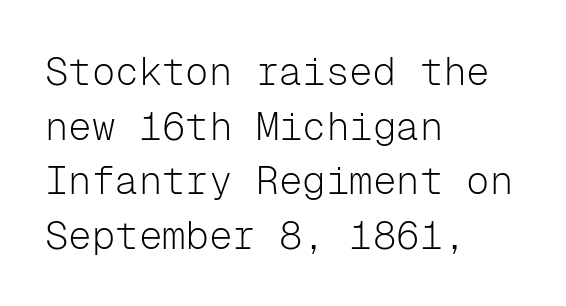
The image shows 39 px light sans-serif type, upright, monospaced; set left-aligned, normal line spacing (1.4x), normal letter spacing, not underlined; low stroke contrast and a medium x-height.
